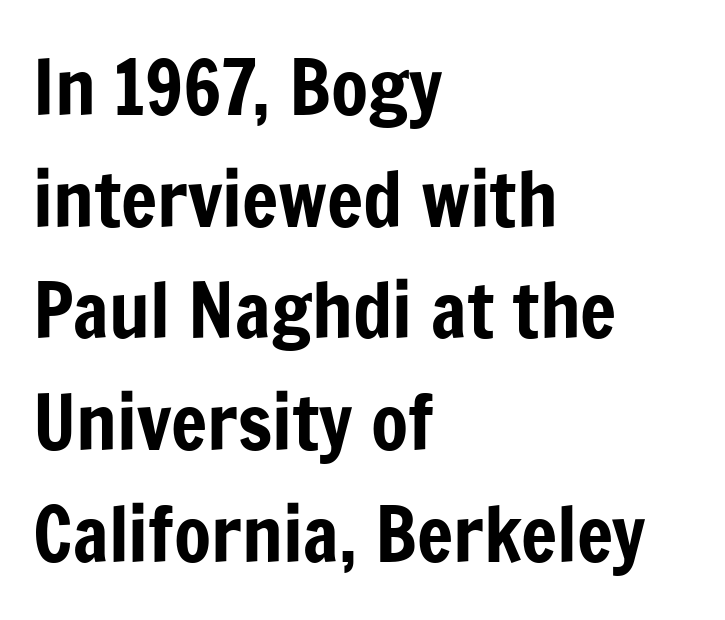
The image shows 76 px condensed sans-serif type, upright; set left-aligned, normal line spacing (1.47x), normal letter spacing, not underlined; low stroke contrast and a medium x-height.
